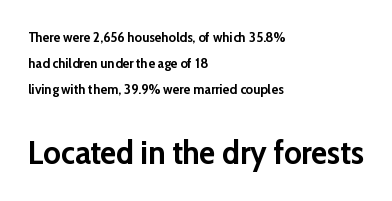
Q: Is the text bold? A: Yes.
Q: Is the text italic (slanted)? A: No, it is upright.
Q: Is the typeface a serif or a sans-serif typeface? A: Sans-serif.
Q: Is the text underlined? A: No.
Q: How is the paragraph aligned? A: Left-aligned.
Q: Is the spacing between letters normal or unusually wide? A: Normal.
Q: Which block of text is set in a larger size, the first (top) or the second (bottom)? A: The second (bottom) one.
Q: Width (condensed, normal, or wide)? A: Normal.
Q: Stroke contrast? A: Low.
Q: x-height? A: Medium.
Q: Monospaced? A: No.
